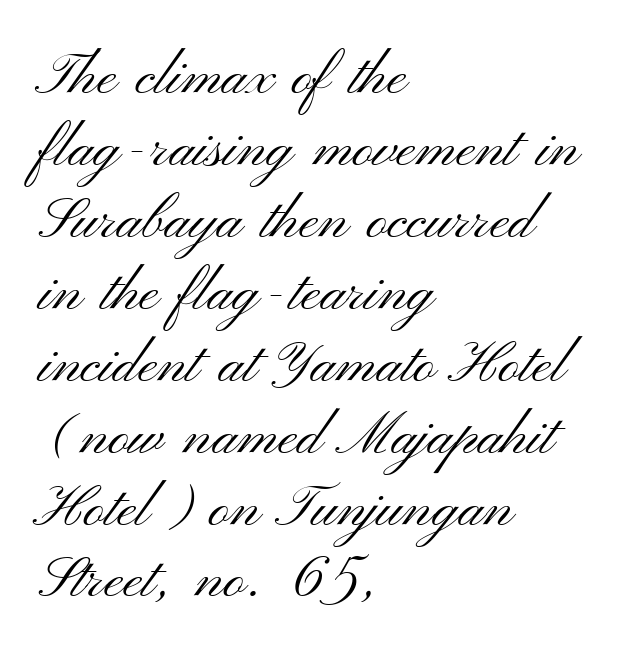
The image shows 58 px light, wide sans-serif type; set left-aligned, line spacing 1.24x, normal letter spacing, not underlined; medium stroke contrast and a small x-height.
